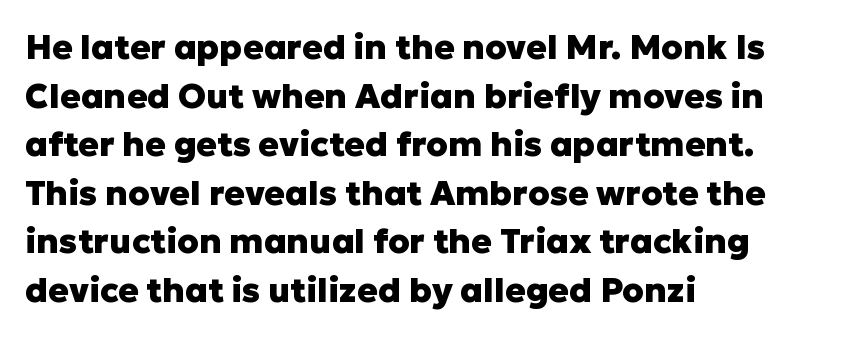
Q: Is the text bold? A: Yes.
Q: Is the text italic (slanted)? A: No, it is upright.
Q: Is the typeface a serif or a sans-serif typeface? A: Sans-serif.
Q: Is the text underlined? A: No.
Q: How is the paragraph aligned? A: Left-aligned.
Q: Is the spacing between letters normal or unusually wide? A: Normal.
Q: Is the spacing between lines tight, normal or loose? A: Normal.
Q: Width (condensed, normal, or wide)? A: Normal.
Q: Stroke contrast? A: Low.
Q: x-height? A: Medium.
Q: Monospaced? A: No.
